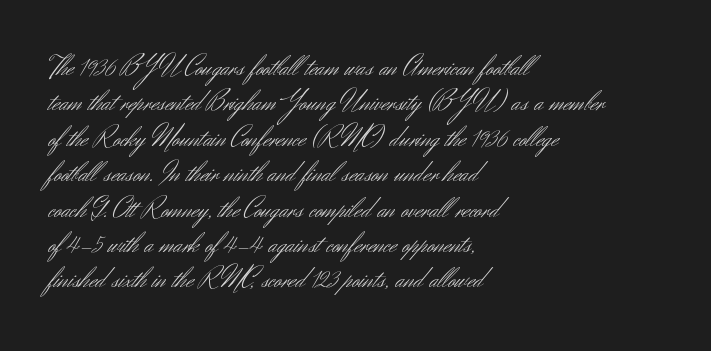
Q: Is the text bold? A: No.
Q: Is the text italic (slanted)? A: Yes.
Q: Is the typeface a serif or a sans-serif typeface? A: Sans-serif.
Q: Is the text underlined? A: No.
Q: How is the paragraph aligned? A: Left-aligned.
Q: Is the spacing between letters normal or unusually wide? A: Normal.
Q: Width (condensed, normal, or wide)? A: Normal.
Q: Stroke contrast? A: Medium.
Q: x-height? A: Small.
Q: Monospaced? A: No.
